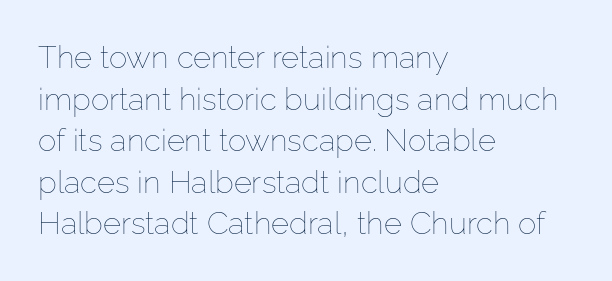
{"italic": "no", "bold": "no", "weight": "thin", "width": "normal", "stroke_contrast": "low", "x_height": "medium", "monospaced": "no", "underline": "no", "align": "left", "line_spacing": "normal", "line_spacing_ratio": 1.34, "letter_spacing": "normal", "letter_spacing_em": 0.0, "glyph_px": 31}
